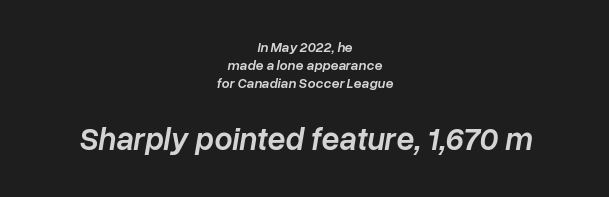
Q: Is the text bold? A: Semi-bold.
Q: Is the text italic (slanted)? A: Yes, it leans right by about 10 degrees.
Q: Is the text underlined? A: No.
Q: How is the paragraph aligned? A: Centered.
Q: Is the spacing between letters normal or unusually wide? A: Normal.
Q: Is the spacing between lines tight, normal or loose? A: Normal.
Q: Which block of text is set in a larger size, the first (top) or the second (bottom)? A: The second (bottom) one.
Q: Width (condensed, normal, or wide)? A: Normal.
Q: Stroke contrast? A: Low.
Q: x-height? A: Medium.
Q: Monospaced? A: No.
